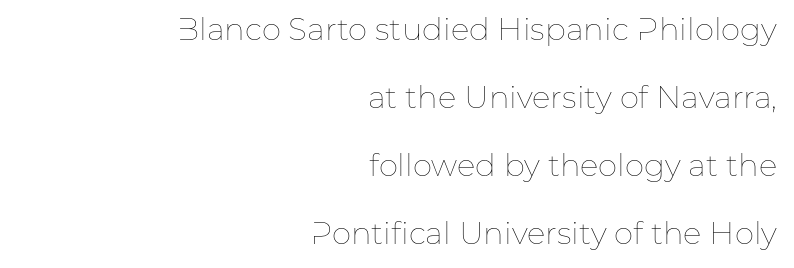
The lines in this sample share a right terminus and differ only in where they begin. Counters stay open thanks to moderate or lighter strokes. The foot of each line stays bare and open. Spacing verdict: proportional, widths tailored to each character. The letters sit at their default tracking, neither squeezed nor spread.
